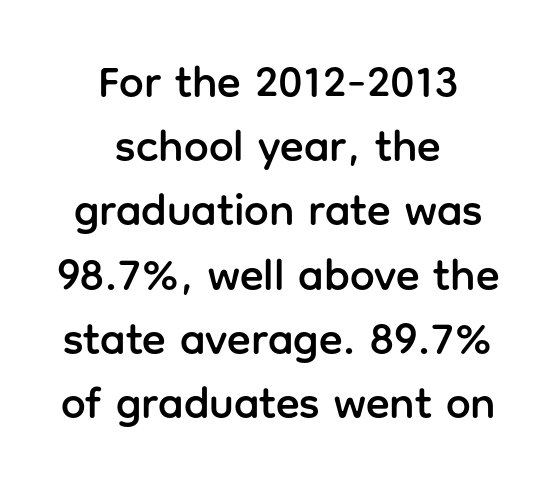
{"serif": "no", "italic": "no", "width": "normal", "stroke_contrast": "low", "x_height": "medium", "monospaced": "no", "underline": "no", "align": "center", "line_spacing": "normal", "line_spacing_ratio": 1.46, "letter_spacing": "normal", "letter_spacing_em": 0.0, "glyph_px": 44}
